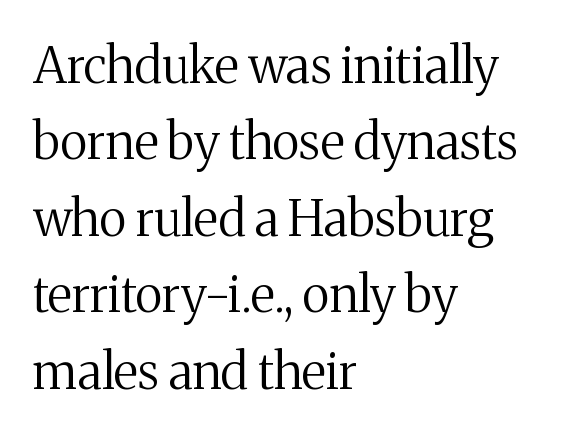
Q: Is the text bold? A: No.
Q: Is the text italic (slanted)? A: No, it is upright.
Q: Is the typeface a serif or a sans-serif typeface? A: Serif.
Q: Is the text underlined? A: No.
Q: How is the paragraph aligned? A: Left-aligned.
Q: Is the spacing between letters normal or unusually wide? A: Normal.
Q: Is the spacing between lines tight, normal or loose? A: Normal.
Q: Width (condensed, normal, or wide)? A: Normal.
Q: Stroke contrast? A: Medium.
Q: x-height? A: Medium.
Q: Monospaced? A: No.
